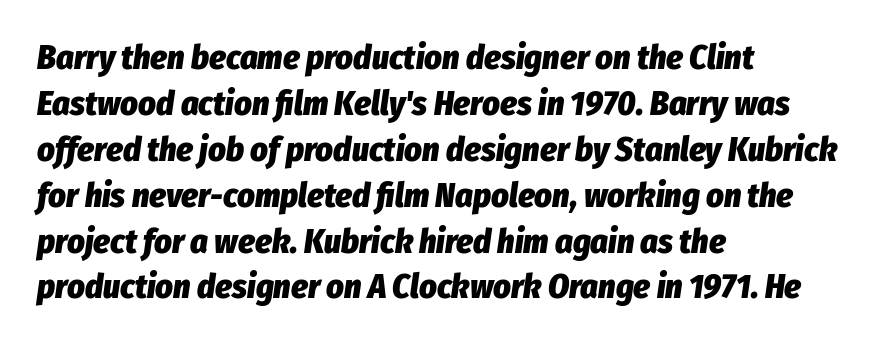
The image shows 34 px heavy, condensed type, italic (leaning right); set left-aligned, normal line spacing (1.35x), normal letter spacing, not underlined; low stroke contrast and a medium x-height.
